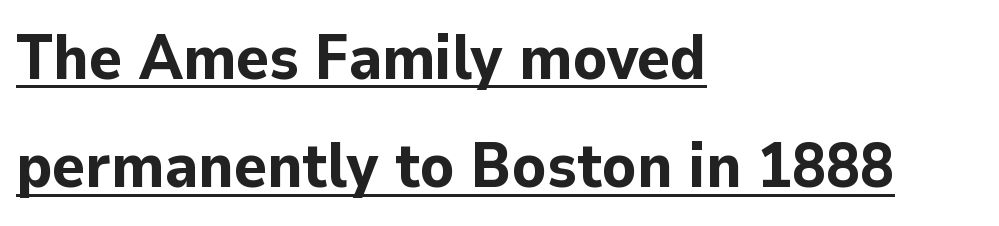
The image shows 62 px bold sans-serif type, upright; set left-aligned, line spacing 1.75x, normal letter spacing, underlined; low stroke contrast and a medium x-height.
